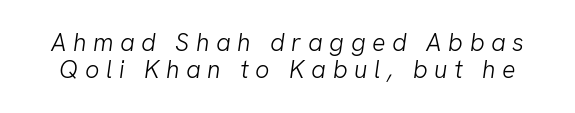
The image shows 25 px text type; set tight line spacing (1.09x), unusually wide letter spacing (+0.26 em), not underlined.
